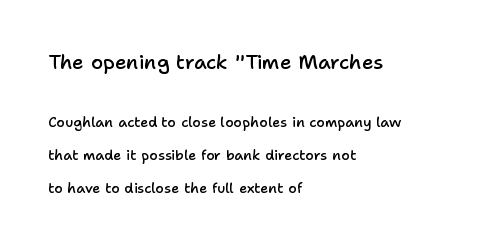
Casual observation: everything's shoved over to the left. Does the lettering tilt? It doesn't — this is upright. The passage shown begins with its larger block and ends with its smaller one. Letters rest on an invisible, unmarked baseline. Is the type bold? Partly — it's a semibold, heavier than regular but not fully bold.
